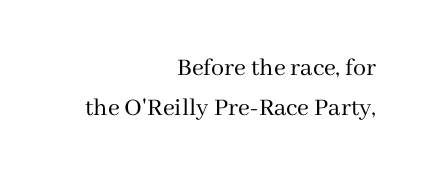
{"italic": "no", "bold": "no", "underline": "no", "align": "right", "line_spacing": "normal", "line_spacing_ratio": 1.54, "letter_spacing": "normal", "letter_spacing_em": 0.0, "glyph_px": 26}
